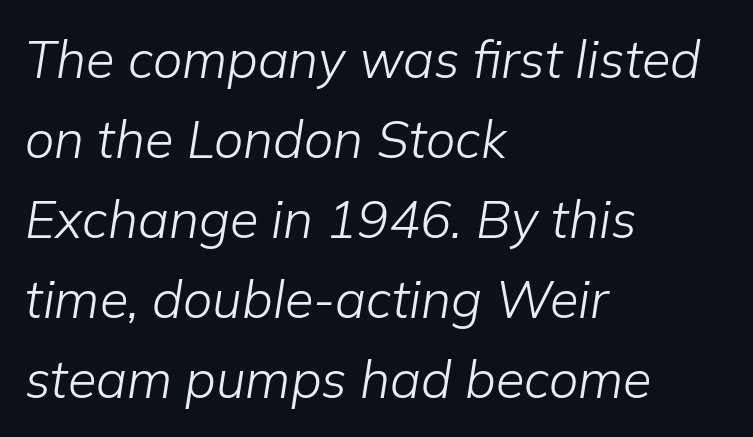
Q: Is the text bold? A: No.
Q: Is the text italic (slanted)? A: Yes, it leans right by about 9 degrees.
Q: Is the text underlined? A: No.
Q: How is the paragraph aligned? A: Left-aligned.
Q: Is the spacing between letters normal or unusually wide? A: Normal.
Q: Is the spacing between lines tight, normal or loose? A: Normal.
Q: Width (condensed, normal, or wide)? A: Normal.
Q: Stroke contrast? A: Low.
Q: x-height? A: Medium.
Q: Monospaced? A: No.
